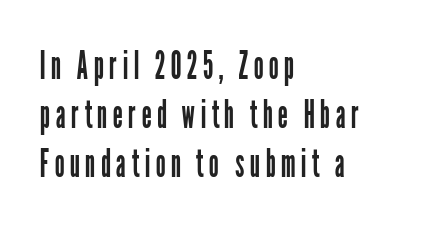
The image shows 40 px regular-weight, condensed sans-serif type, upright; set left-aligned, line spacing 1.23x, not underlined; low stroke contrast and a medium x-height.
